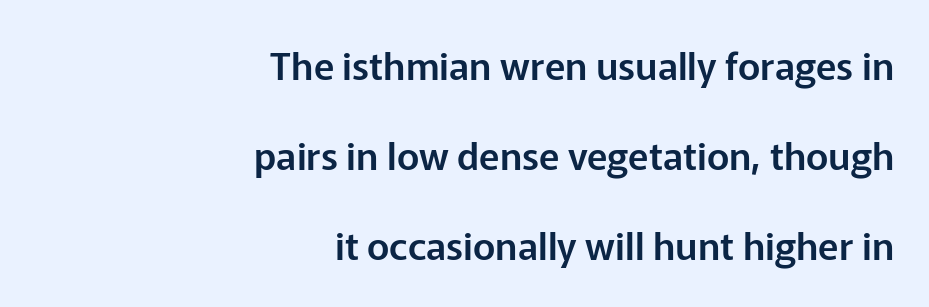
The image shows 38 px sans-serif type, upright; set right-aligned, loose line spacing (2.37x), normal letter spacing, not underlined; low stroke contrast and a medium x-height.
